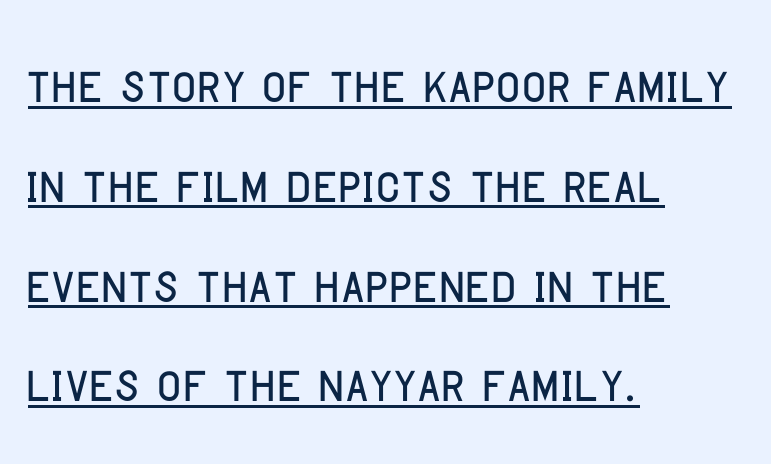
Q: Is the text italic (slanted)? A: No, it is upright.
Q: Is the typeface a serif or a sans-serif typeface? A: Sans-serif.
Q: Is the text underlined? A: Yes.
Q: How is the paragraph aligned? A: Left-aligned.
Q: Is the spacing between letters normal or unusually wide? A: Normal.
Q: Is the spacing between lines tight, normal or loose? A: Normal.
Q: Width (condensed, normal, or wide)? A: Condensed.
Q: Stroke contrast? A: Low.
Q: x-height? A: Large.
Q: Monospaced? A: No.
